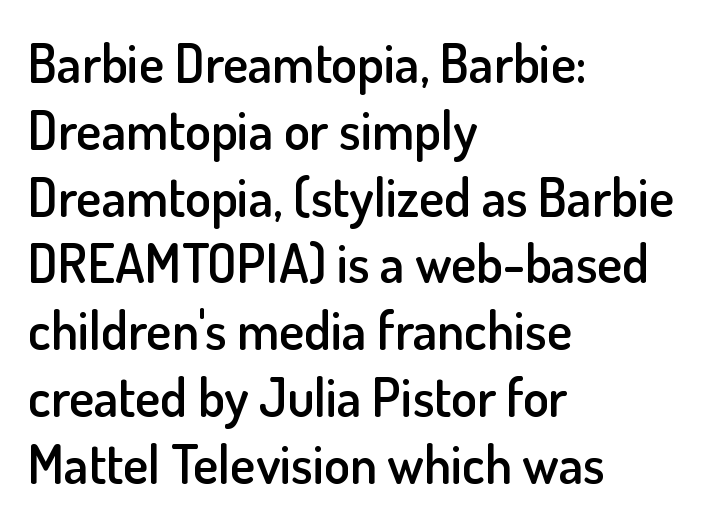
The image shows 53 px semibold sans-serif type, upright; set left-aligned, normal line spacing (1.26x), normal letter spacing, not underlined; low stroke contrast and a small x-height.
